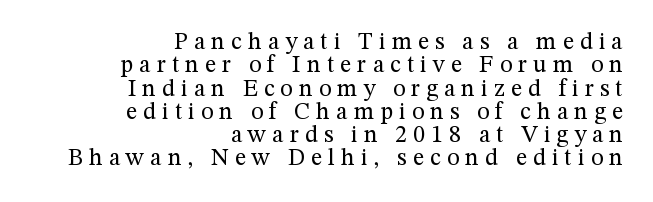
What's the leading like? Squeezed, with rows nearly overlapping. These lines stack with their right ends in a neat column. Loose tracking; the words dissolve into strings of separated letters. Stems here are at most as thick as an everyday book face. In terms of posture, this sample is upright.
